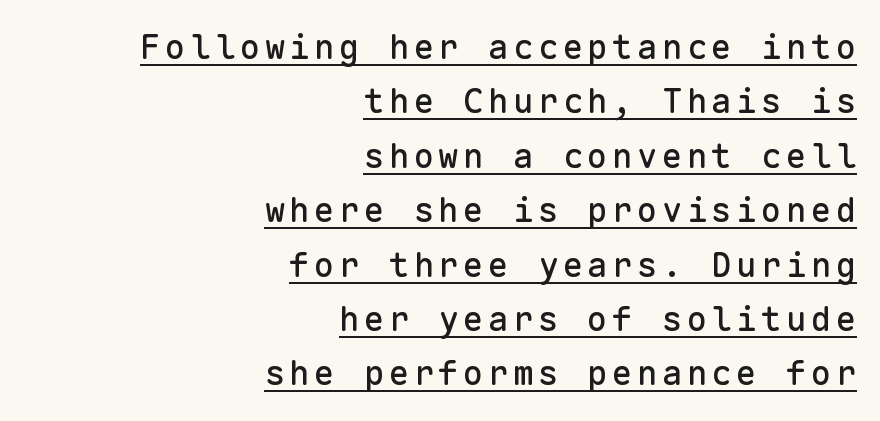
The font's upright variant was chosen for this text. Notice how the passage keeps a crisp vertical edge on the right only. Is this a fixed-width face? Yes — each glyph sits in an identical cell. Regarding leading, the lines here are spaced in the standard way.
